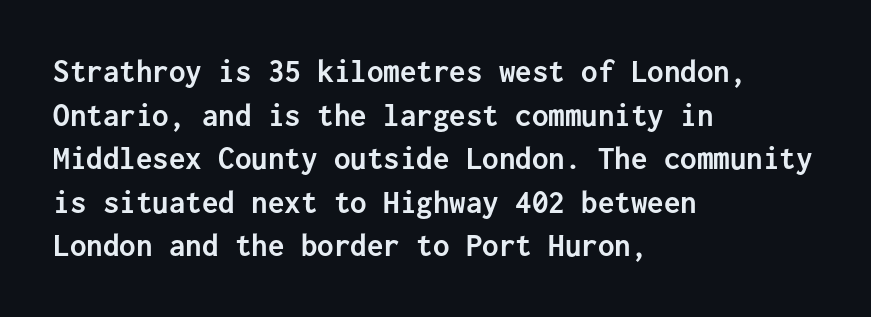
{"serif": "no", "italic": "no", "bold": "yes", "weight": "semibold", "width": "normal", "stroke_contrast": "low", "x_height": "medium", "monospaced": "yes", "underline": "no", "align": "left", "line_spacing": "normal", "line_spacing_ratio": 1.32, "letter_spacing": "normal", "letter_spacing_em": 0.0, "glyph_px": 33}
